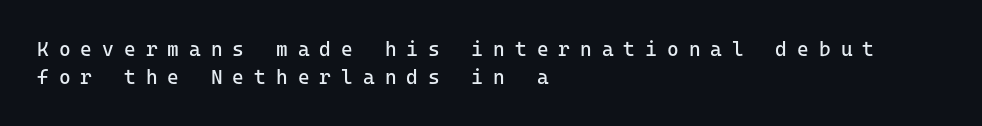
Leading: standard. Every row of glyphs begins at an identical x-position on the left. On a weight scale, this lands at 450 or below. The line texture is sparse and dotted thanks to wide tracking. Italic? Not at all — the glyphs are vertical. The area under the type is left untouched.
